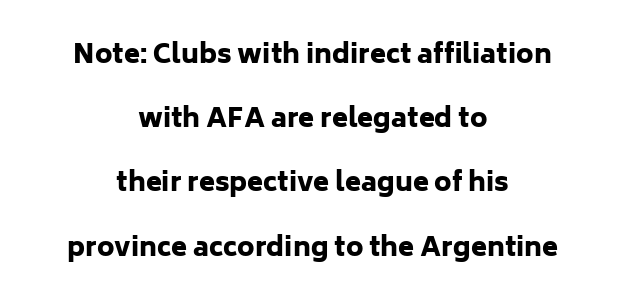
Type without underlining. The rendering uses a large line-height, opening up the rows. Characters remain perfectly vertical along every line. There is no visible air inserted between adjacent glyphs. Thick stems and heavy bowls — unmistakably bold.
